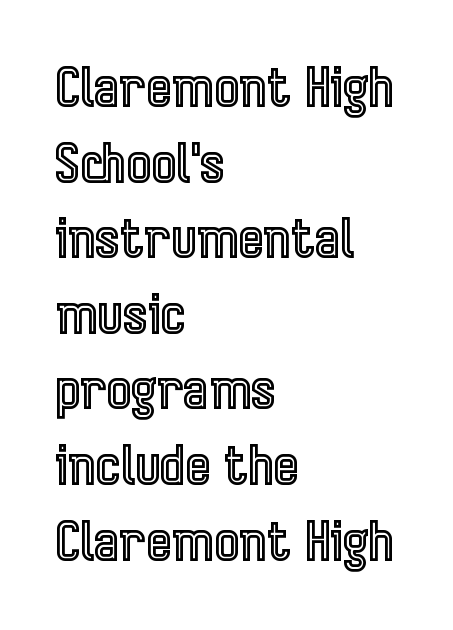
Compared with typical paragraphs, the rows here are spaced about the same. Each word holds together tightly as a unit, with standard inter-letter gaps. You could not count columns in this text — the font is proportionally spaced. Every character sits straight up, as roman type does. Line starts are locked; line ends wander.
